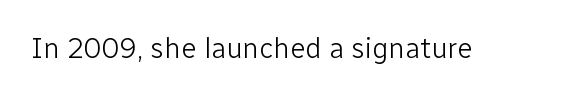
{"serif": "no", "italic": "no", "bold": "no", "weight": "light", "width": "normal", "stroke_contrast": "low", "x_height": "medium", "monospaced": "no", "underline": "no", "letter_spacing": "normal", "letter_spacing_em": 0.0, "glyph_px": 29}
